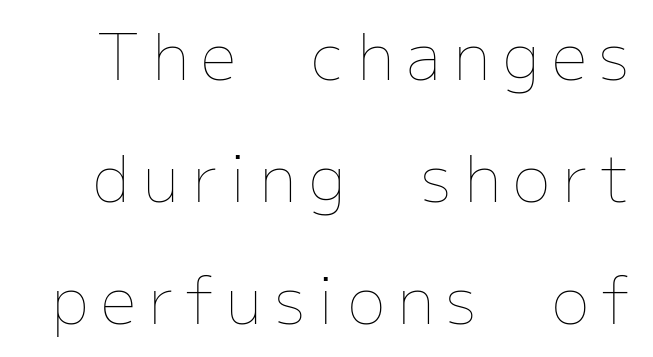
Q: Is the text bold? A: No.
Q: Is the text italic (slanted)? A: No, it is upright.
Q: Is the text underlined? A: No.
Q: Is the spacing between letters normal or unusually wide? A: Unusually wide.
Q: Is the spacing between lines tight, normal or loose? A: Loose.
Q: Width (condensed, normal, or wide)? A: Normal.
Q: Stroke contrast? A: Low.
Q: x-height? A: Medium.
Q: Monospaced? A: No.
